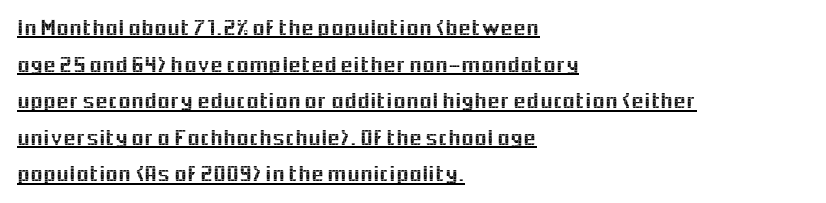
The image shows 23 px text type, upright; set left-aligned, normal line spacing (1.59x), normal letter spacing, underlined.
